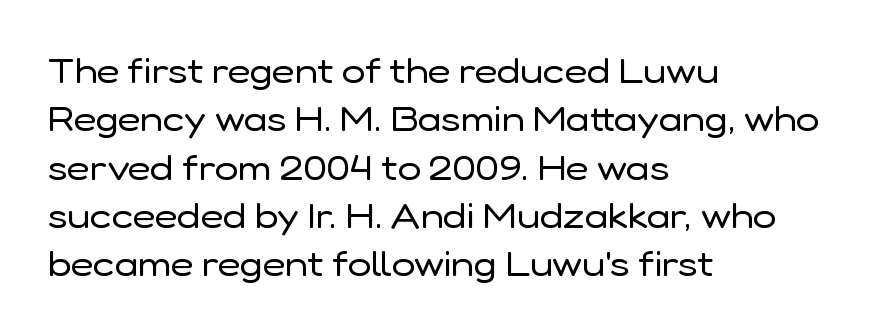
The image shows 35 px regular-weight sans-serif type, upright; set left-aligned, normal line spacing (1.38x), normal letter spacing, not underlined; low stroke contrast and a medium x-height.
